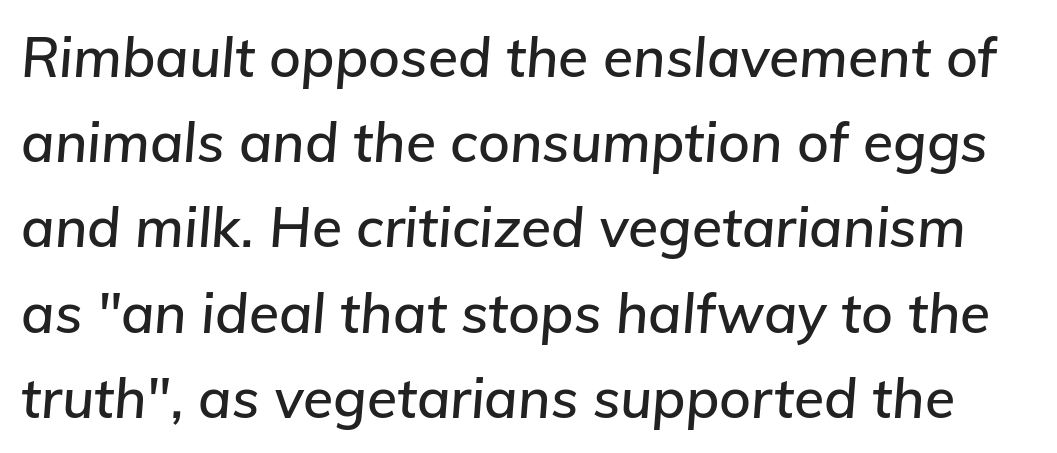
{"italic": "yes", "lean": "right", "slant_degrees": 5, "width": "normal", "stroke_contrast": "low", "x_height": "medium", "monospaced": "no", "underline": "no", "line_spacing": "normal", "line_spacing_ratio": 1.55, "letter_spacing": "normal", "letter_spacing_em": 0.0, "glyph_px": 55}
